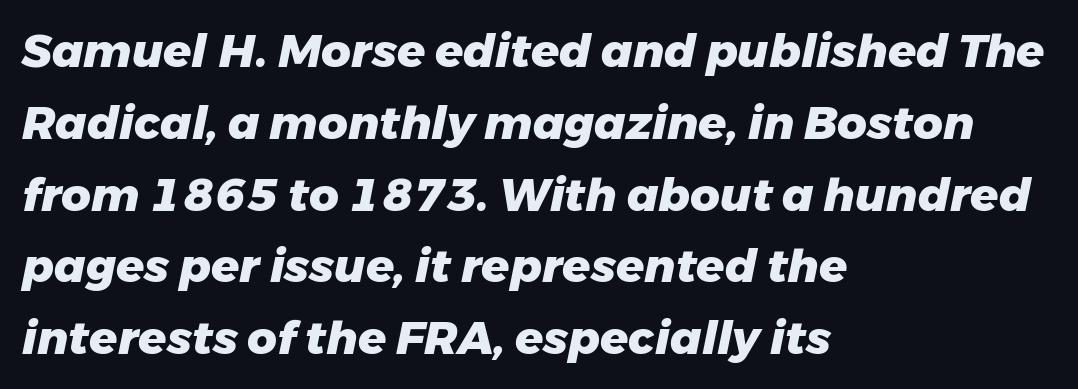
The image shows 46 px heavy type, italic (leaning right); set left-aligned, normal line spacing (1.56x), normal letter spacing, not underlined; low stroke contrast and a medium x-height.
